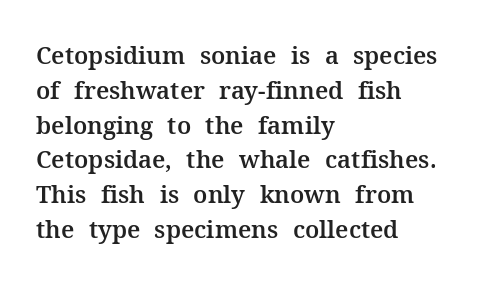
The image shows 24 px text type, upright; set left-aligned, normal line spacing (1.45x), normal letter spacing, not underlined.
